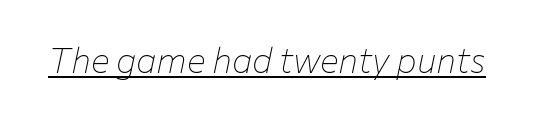
The image shows 35 px thin type, italic (leaning right); set normal letter spacing, underlined; low stroke contrast and a medium x-height.
